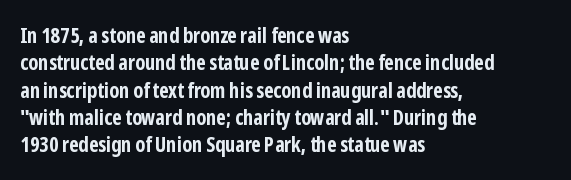
{"italic": "no", "bold": "yes", "underline": "no", "align": "left", "line_spacing": "normal", "line_spacing_ratio": 1.3, "letter_spacing": "normal", "letter_spacing_em": 0.0, "glyph_px": 21}
